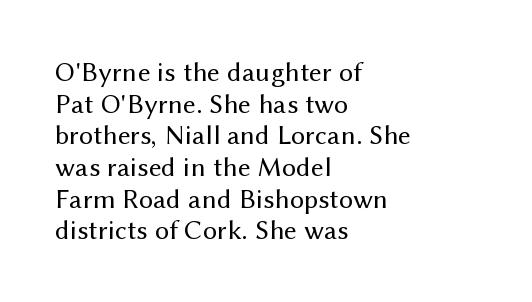
Do the characters align in a grid? No, the font is proportional. Honestly, the rows look squashed on top of each other. The baseline area is clear. No feet cap the strokes, marking this as sans-serif type.
